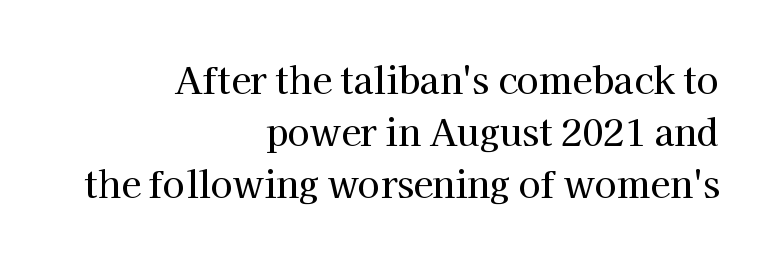
{"serif": "yes", "italic": "no", "width": "normal", "stroke_contrast": "high", "x_height": "medium", "monospaced": "no", "underline": "no", "align": "right", "line_spacing": "normal", "line_spacing_ratio": 1.45, "letter_spacing": "normal", "letter_spacing_em": 0.0, "glyph_px": 36}
